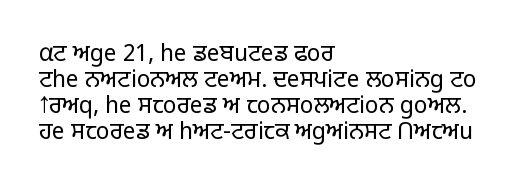
In terms of letterspacing, this is plain default setting. No heavy texture on the line: the type isn't bold. No word sits above an underline. If you drew a line through each stem, it would be perfectly vertical. These lines are set flush left with a ragged right edge. Cramped leading.
